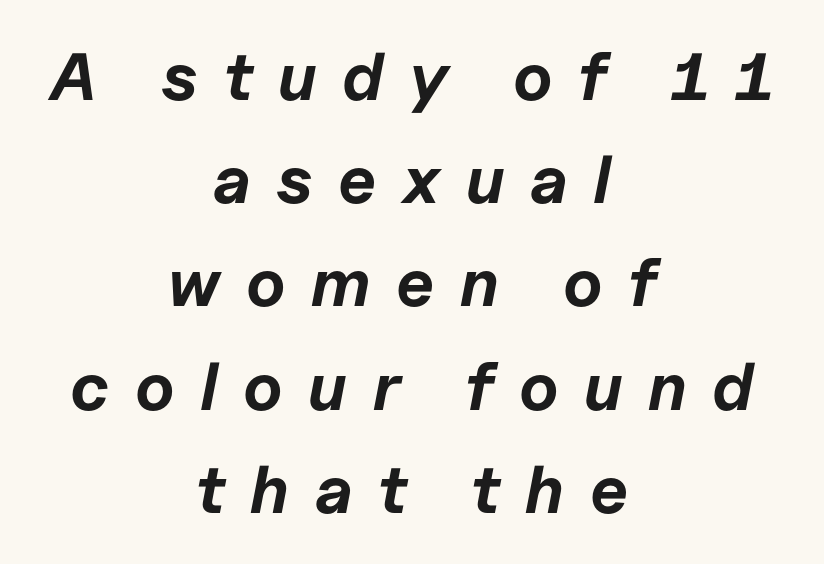
The image shows 67 px bold type, italic (leaning right); set centered, normal line spacing (1.54x), unusually wide letter spacing (+0.38 em), not underlined; low stroke contrast and a medium x-height.
